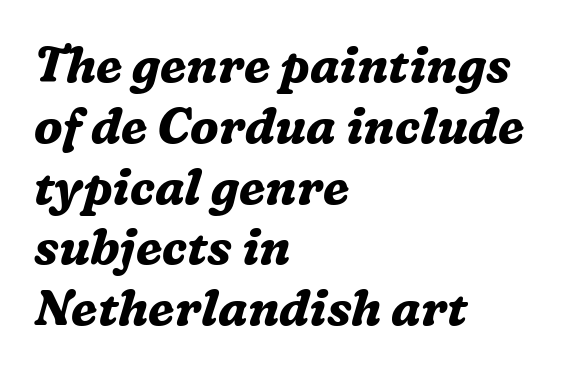
The image shows 49 px bold serif type, italic (leaning right); set left-aligned, line spacing 1.24x, normal letter spacing, not underlined; medium stroke contrast and a medium x-height.
